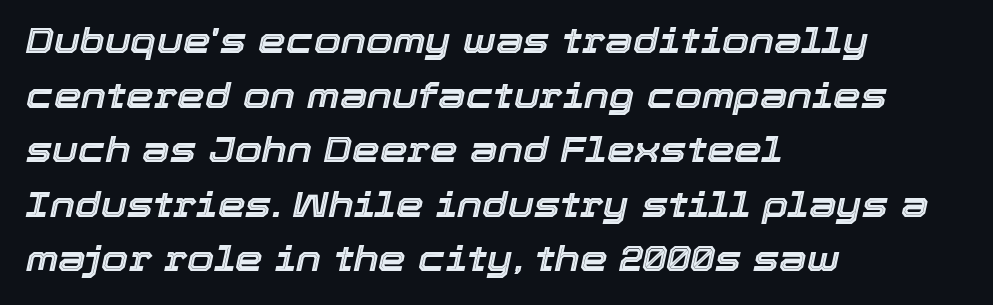
Q: Is the text italic (slanted)? A: Yes, it leans right by about 12 degrees.
Q: Is the text underlined? A: No.
Q: How is the paragraph aligned? A: Left-aligned.
Q: Is the spacing between letters normal or unusually wide? A: Normal.
Q: Is the spacing between lines tight, normal or loose? A: Normal.
Q: Width (condensed, normal, or wide)? A: Normal.
Q: x-height? A: Medium.
Q: Monospaced? A: No.
